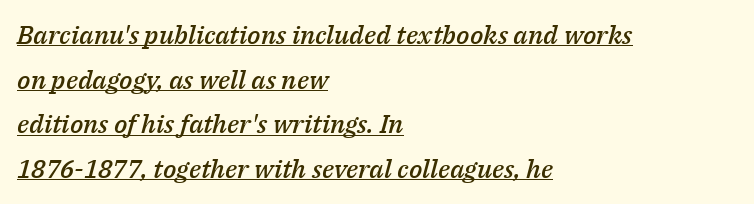
{"italic": "yes", "lean": "right", "slant_degrees": 14, "bold": "semi", "underline": "yes", "align": "left", "line_spacing_ratio": 1.72, "letter_spacing": "normal", "letter_spacing_em": 0.0, "glyph_px": 26}
